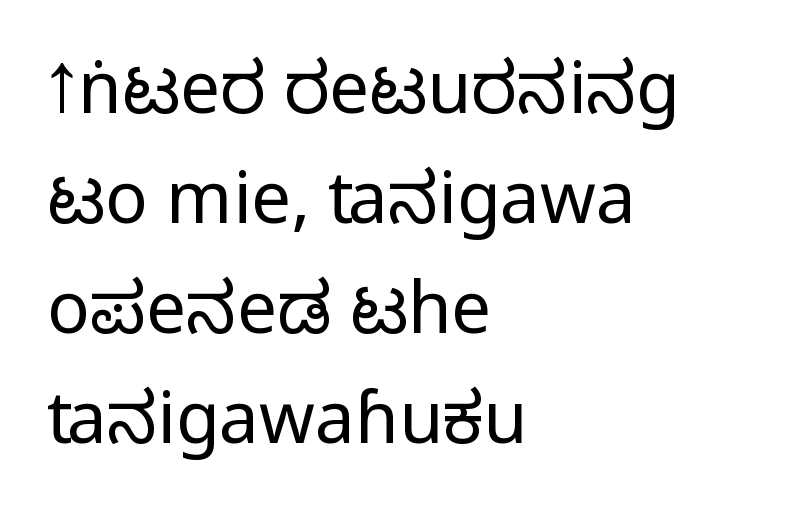
The image shows 71 px regular-weight, condensed sans-serif type, upright; set left-aligned, normal line spacing (1.55x), normal letter spacing, not underlined; low stroke contrast and a large x-height.
